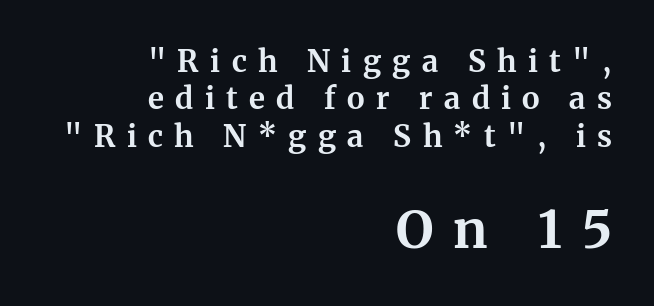
{"serif": "yes", "italic": "no", "bold": "yes", "weight": "bold", "width": "normal", "stroke_contrast": "medium", "x_height": "medium", "monospaced": "no", "underline": "no", "align": "right", "line_spacing": "normal", "line_spacing_ratio": 1.25, "letter_spacing": "wide", "letter_spacing_em": 0.38, "larger_block": "second", "size_ratio": 1.73, "glyph_px": 52}
